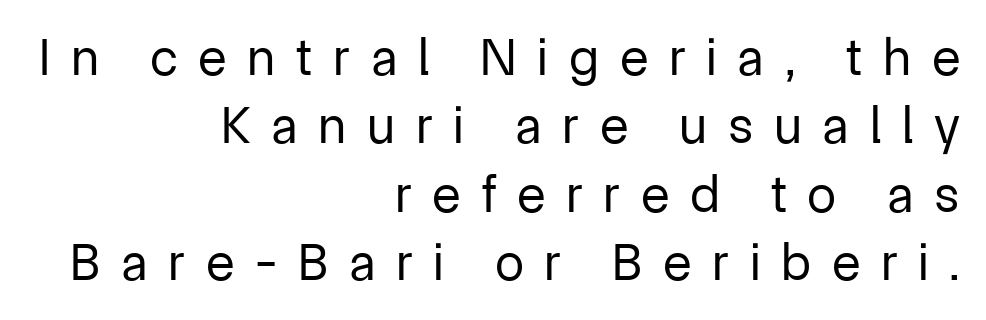
Nope, not italic — everything's standing straight. Spacing verdict: proportional, widths tailored to each character. If you drew a ruler down the right edge, every line would touch it. The face used here is a sans, in the tradition of grotesques and geometrics. Reading down the column, the eye jumps a familiar distance to each next line. Bare-footed words on every line.
